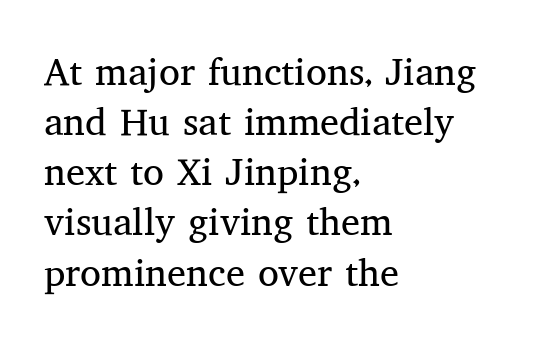
{"serif": "yes", "italic": "no", "bold": "no", "weight": "regular", "width": "normal", "stroke_contrast": "medium", "x_height": "medium", "monospaced": "no", "underline": "no", "align": "left", "line_spacing": "normal", "line_spacing_ratio": 1.32, "letter_spacing": "normal", "letter_spacing_em": 0.0, "glyph_px": 38}
